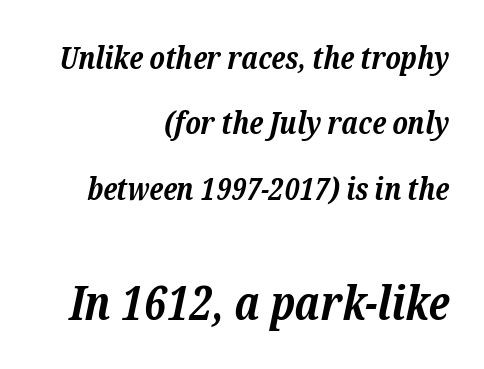
Block two is the big one; block one sits smaller above it. Reading down the block, your eye finds every line finishing at a fixed right position. Small tapered or slab feet sit at the stroke ends, so this counts as serif. Just letters on the line, the space beneath them empty.
